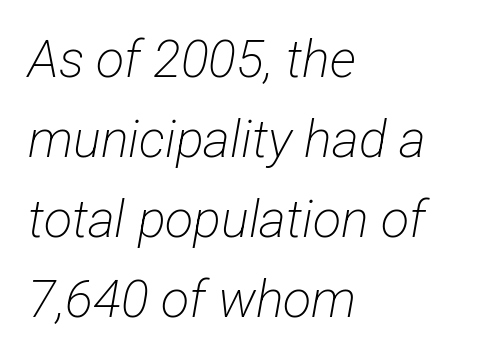
The image shows 52 px light, condensed sans-serif type; set left-aligned, normal line spacing (1.54x), normal letter spacing, not underlined; low stroke contrast and a medium x-height.
